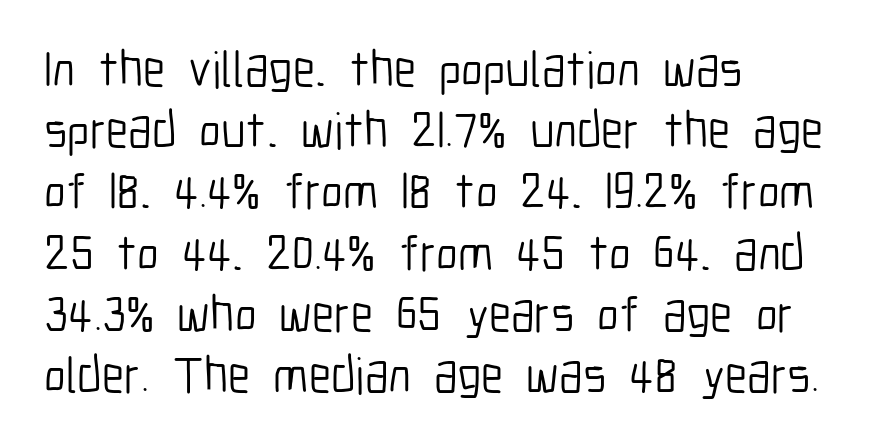
Q: Is the text bold? A: No.
Q: Is the text italic (slanted)? A: No, it is upright.
Q: Is the typeface a serif or a sans-serif typeface? A: Sans-serif.
Q: Is the text underlined? A: No.
Q: How is the paragraph aligned? A: Left-aligned.
Q: Is the spacing between letters normal or unusually wide? A: Normal.
Q: Width (condensed, normal, or wide)? A: Condensed.
Q: Stroke contrast? A: Low.
Q: x-height? A: Medium.
Q: Monospaced? A: No.
